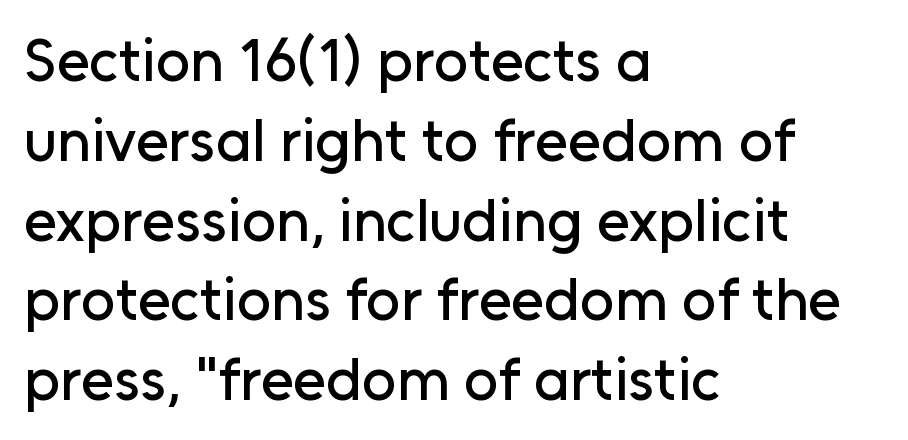
{"serif": "no", "italic": "no", "width": "normal", "stroke_contrast": "low", "x_height": "medium", "monospaced": "no", "underline": "no", "align": "left", "line_spacing": "normal", "line_spacing_ratio": 1.33, "letter_spacing": "normal", "letter_spacing_em": 0.0, "glyph_px": 60}
